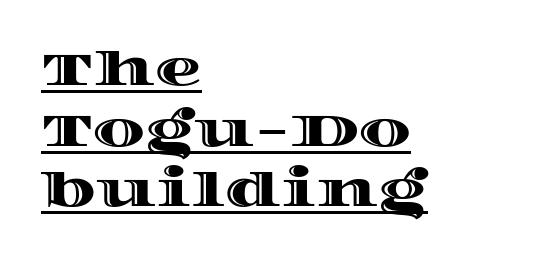
{"italic": "no", "width": "wide", "x_height": "large", "monospaced": "no", "underline": "yes", "align": "left", "line_spacing": "normal", "line_spacing_ratio": 1.29, "letter_spacing": "normal", "letter_spacing_em": 0.0, "glyph_px": 47}
